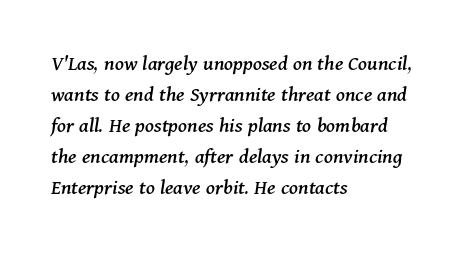
Q: Is the text italic (slanted)? A: Yes, it leans right by about 11 degrees.
Q: Is the text underlined? A: No.
Q: How is the paragraph aligned? A: Left-aligned.
Q: Is the spacing between letters normal or unusually wide? A: Normal.
Q: Is the spacing between lines tight, normal or loose? A: Normal.
